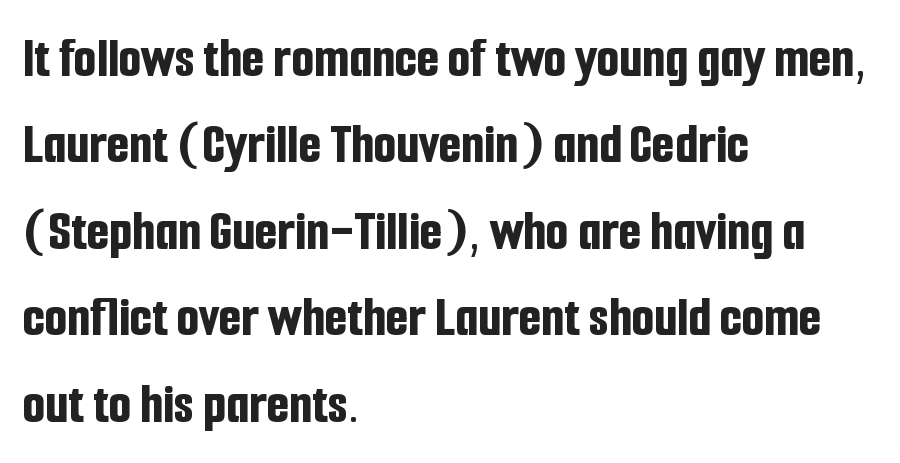
{"serif": "no", "italic": "no", "bold": "yes", "weight": "bold", "width": "condensed", "stroke_contrast": "low", "x_height": "medium", "monospaced": "no", "underline": "no", "align": "left", "line_spacing": "normal", "line_spacing_ratio": 1.49, "letter_spacing": "normal", "letter_spacing_em": 0.0, "glyph_px": 58}
